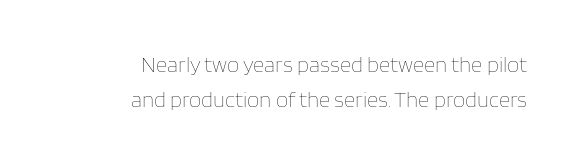
{"italic": "no", "bold": "no", "underline": "no", "align": "right", "line_spacing": "normal", "line_spacing_ratio": 1.57, "letter_spacing": "normal", "letter_spacing_em": 0.0, "glyph_px": 22}
